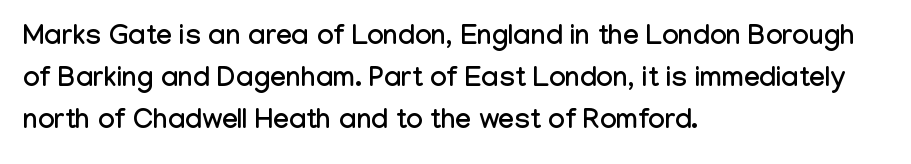
{"serif": "no", "italic": "no", "width": "condensed", "stroke_contrast": "low", "x_height": "medium", "monospaced": "no", "underline": "no", "align": "left", "line_spacing": "normal", "line_spacing_ratio": 1.5, "letter_spacing": "normal", "letter_spacing_em": 0.0, "glyph_px": 28}
